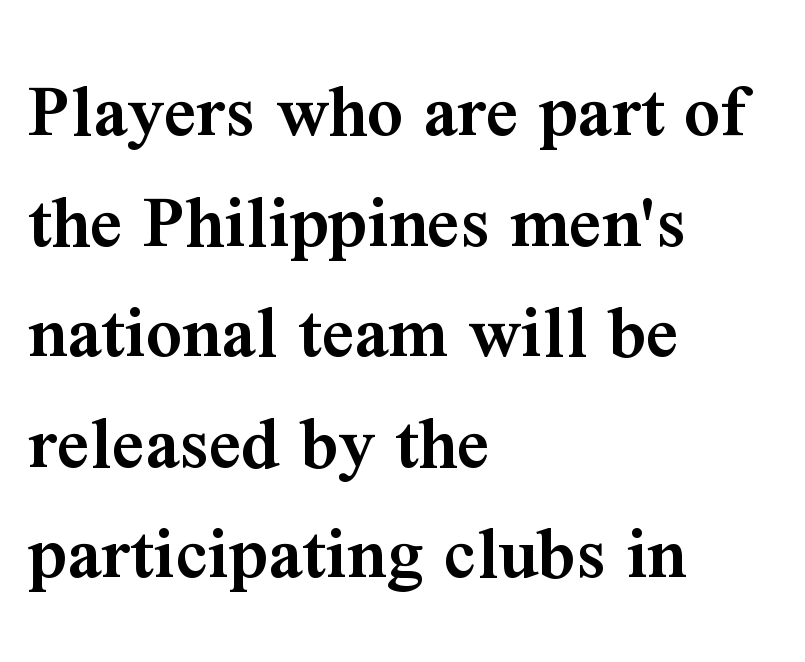
Each new line begins a customary step beneath the previous one. The face used here is proportionally spaced, like ordinary book or web type. Nope, not italic — everything's standing straight. Default kerning and tracking; the words read as compact shapes. A bit beefed up — I'd call it semibold rather than bold. What kind of face is this? One with serifs.
